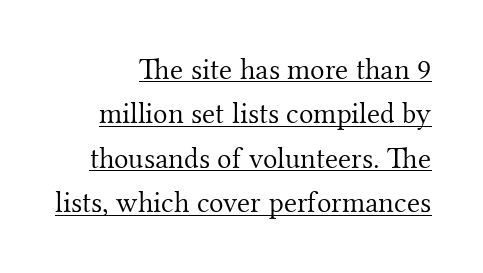
The image shows 30 px light serif type, upright; set normal line spacing (1.48x), normal letter spacing, underlined; medium stroke contrast and a small x-height.
